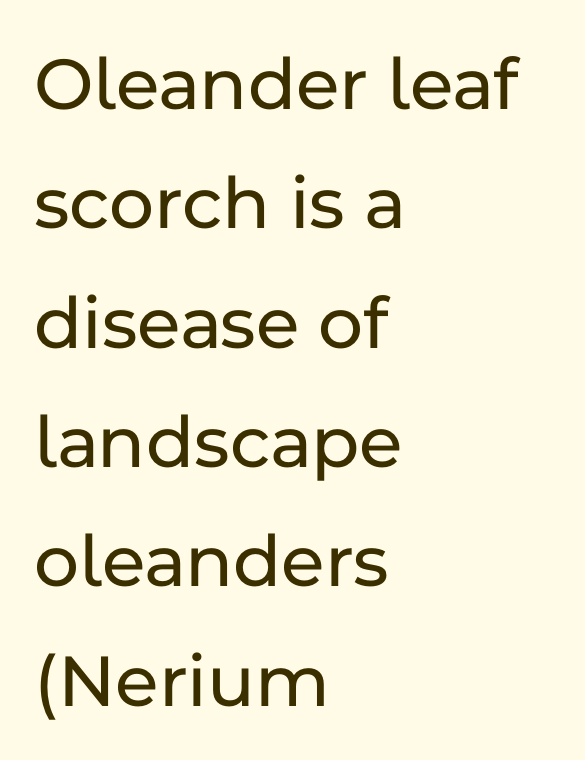
Q: Is the text italic (slanted)? A: No, it is upright.
Q: Is the typeface a serif or a sans-serif typeface? A: Sans-serif.
Q: Is the text underlined? A: No.
Q: How is the paragraph aligned? A: Left-aligned.
Q: Is the spacing between letters normal or unusually wide? A: Normal.
Q: Is the spacing between lines tight, normal or loose? A: Normal.
Q: Width (condensed, normal, or wide)? A: Normal.
Q: Stroke contrast? A: Low.
Q: x-height? A: Medium.
Q: Monospaced? A: No.
